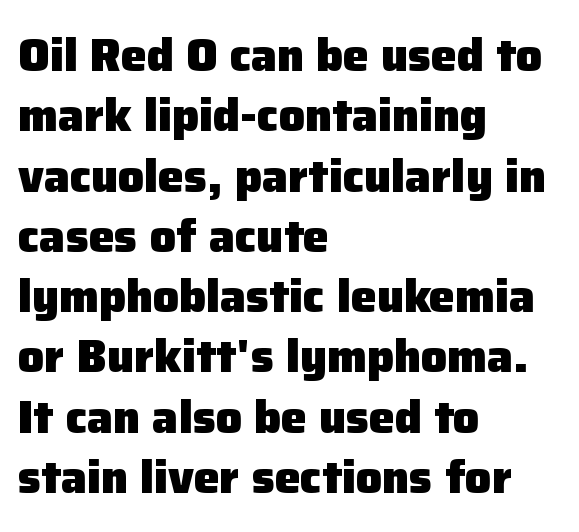
Q: Is the text bold? A: Yes.
Q: Is the text italic (slanted)? A: No, it is upright.
Q: Is the typeface a serif or a sans-serif typeface? A: Sans-serif.
Q: Is the text underlined? A: No.
Q: How is the paragraph aligned? A: Left-aligned.
Q: Is the spacing between letters normal or unusually wide? A: Normal.
Q: Is the spacing between lines tight, normal or loose? A: Normal.
Q: Width (condensed, normal, or wide)? A: Normal.
Q: Stroke contrast? A: Low.
Q: x-height? A: Medium.
Q: Monospaced? A: No.
